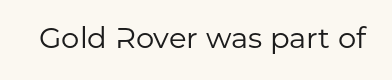
Does the lettering tilt? It doesn't — this is upright. Here the designer chose a conventional face with non-uniform glyph widths. Unmarked baselines from the first word to the last. Look at the tracking — it's just the regular setting, nothing added.
